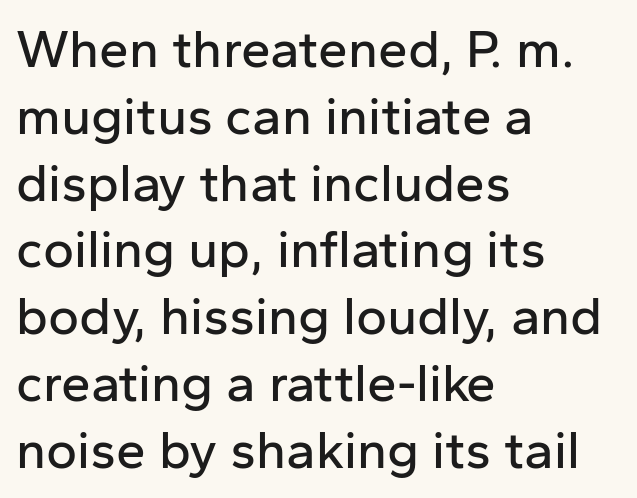
Q: Is the text italic (slanted)? A: No, it is upright.
Q: Is the typeface a serif or a sans-serif typeface? A: Sans-serif.
Q: Is the text underlined? A: No.
Q: How is the paragraph aligned? A: Left-aligned.
Q: Is the spacing between letters normal or unusually wide? A: Normal.
Q: Is the spacing between lines tight, normal or loose? A: Normal.
Q: Width (condensed, normal, or wide)? A: Normal.
Q: Stroke contrast? A: Low.
Q: x-height? A: Medium.
Q: Monospaced? A: No.
